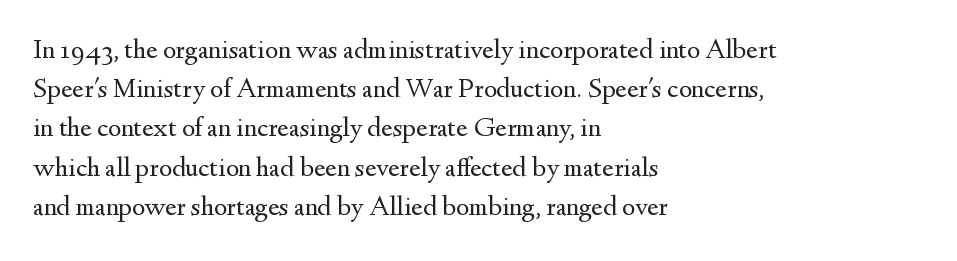
You could call the tracking neutral — neither tight nor loose. The area under the type is left untouched. Ordinary non-slanted type is in use. Leading: standard. The strokes are not fattened; the text isn't bold.
